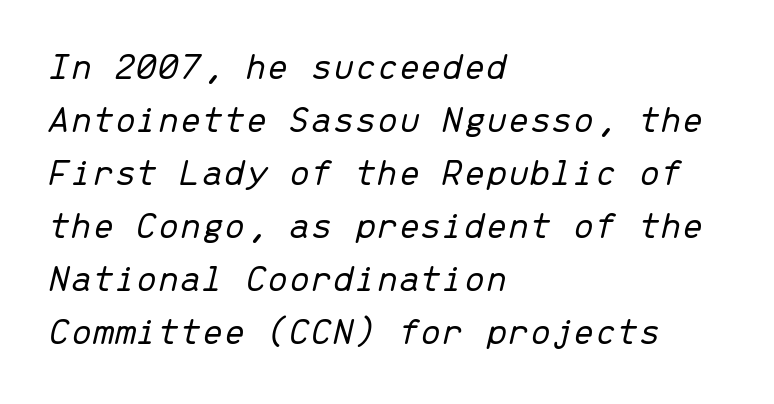
Q: Is the text bold? A: No.
Q: Is the text italic (slanted)? A: Yes, it leans right by about 13 degrees.
Q: Is the text underlined? A: No.
Q: How is the paragraph aligned? A: Left-aligned.
Q: Is the spacing between letters normal or unusually wide? A: Normal.
Q: Is the spacing between lines tight, normal or loose? A: Normal.
Q: Width (condensed, normal, or wide)? A: Normal.
Q: Stroke contrast? A: Low.
Q: x-height? A: Medium.
Q: Monospaced? A: Yes.
